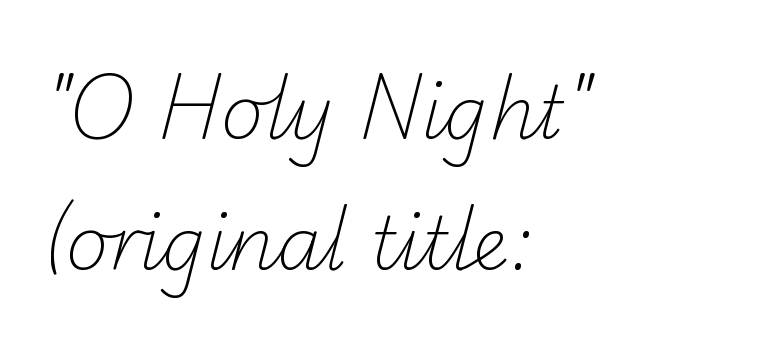
The image shows 73 px light sans-serif type; set left-aligned, line spacing 1.8x, normal letter spacing, not underlined; low stroke contrast and a small x-height.
